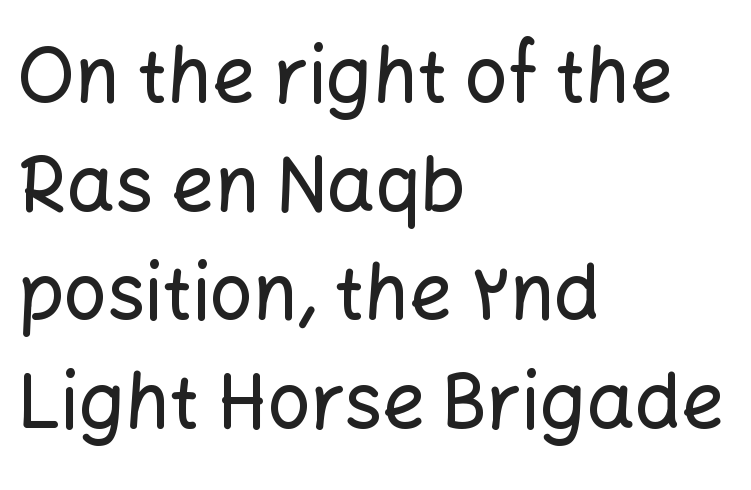
Q: Is the text italic (slanted)? A: No, it is upright.
Q: Is the typeface a serif or a sans-serif typeface? A: Sans-serif.
Q: Is the text underlined? A: No.
Q: How is the paragraph aligned? A: Left-aligned.
Q: Is the spacing between letters normal or unusually wide? A: Normal.
Q: Is the spacing between lines tight, normal or loose? A: Normal.
Q: Width (condensed, normal, or wide)? A: Normal.
Q: Stroke contrast? A: Low.
Q: x-height? A: Medium.
Q: Monospaced? A: No.
